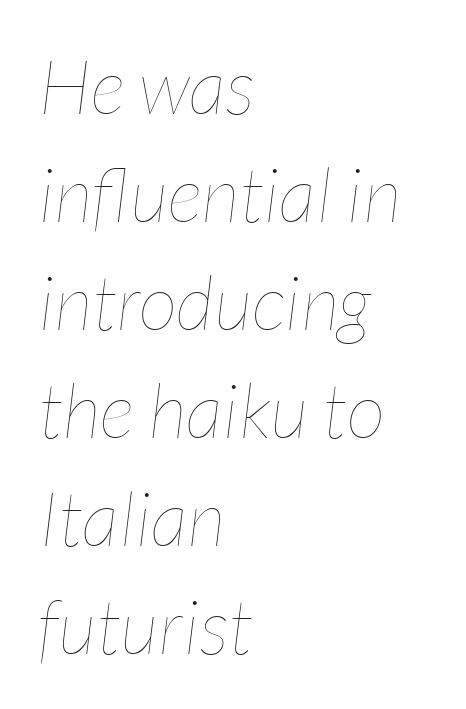
Q: Is the text bold? A: No.
Q: Is the text italic (slanted)? A: Yes, it leans right by about 7 degrees.
Q: Is the text underlined? A: No.
Q: How is the paragraph aligned? A: Left-aligned.
Q: Is the spacing between letters normal or unusually wide? A: Normal.
Q: Is the spacing between lines tight, normal or loose? A: Normal.
Q: Width (condensed, normal, or wide)? A: Condensed.
Q: Stroke contrast? A: Low.
Q: x-height? A: Medium.
Q: Monospaced? A: No.
